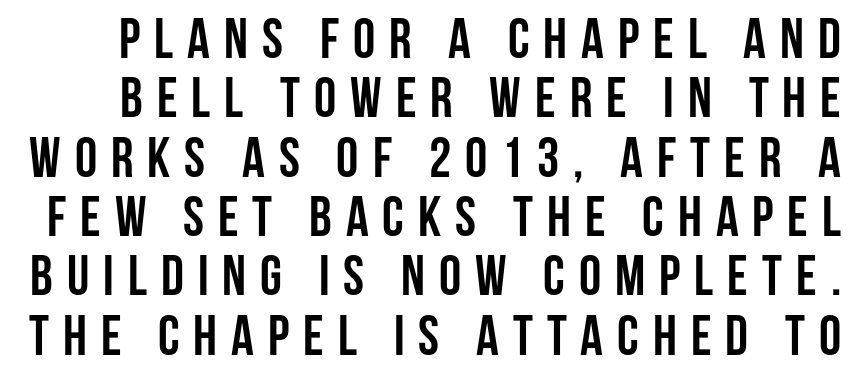
What weight is shown? A full bold with thick strokes. The passage shown is not underscored anywhere. These lines have a slow, spaced-out rhythm from letter to letter. The font's upright variant was chosen for this text.
